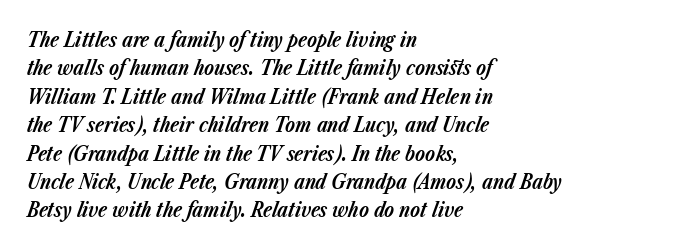
Q: Is the text bold? A: Yes.
Q: Is the text italic (slanted)? A: Yes, it leans right by about 23 degrees.
Q: Is the text underlined? A: No.
Q: How is the paragraph aligned? A: Left-aligned.
Q: Is the spacing between letters normal or unusually wide? A: Normal.
Q: Is the spacing between lines tight, normal or loose? A: Normal.
